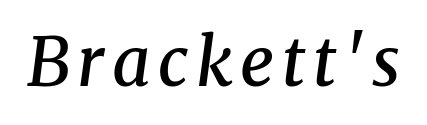
The image shows 67 px semibold serif type, italic (leaning right); set not underlined; medium stroke contrast and a medium x-height.
